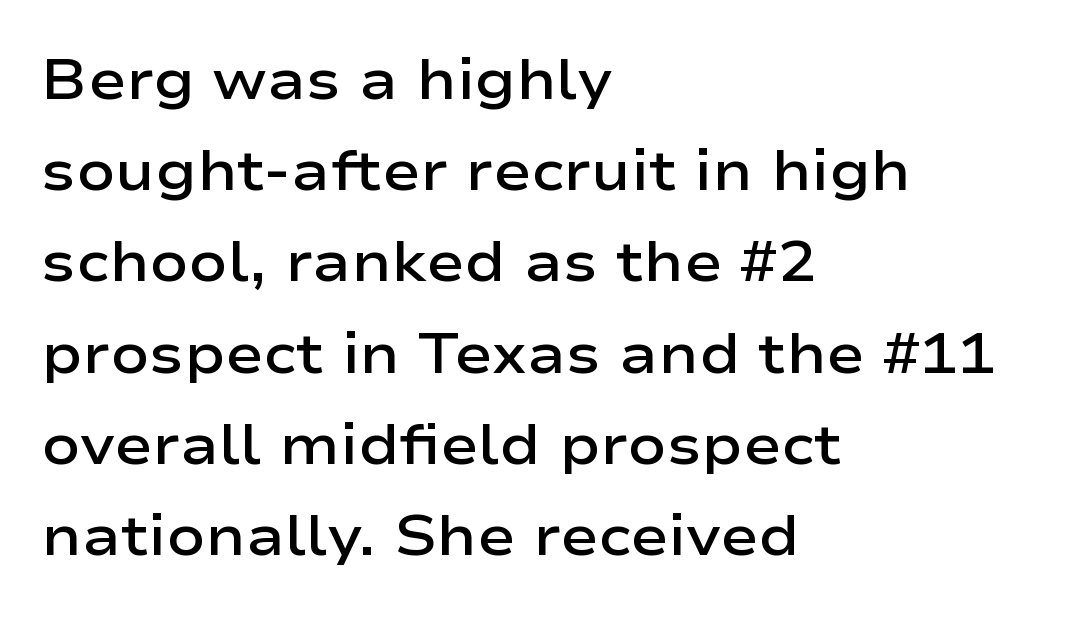
These lines sit exactly where default settings would place them. In terms of weight, the rendering is demibold, just under bold. A roman cut, with each character standing at attention. Type style note: lacks serifs. Where is the straight margin? On the left.
